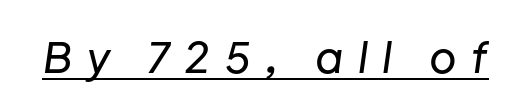
{"italic": "yes", "lean": "right", "slant_degrees": 8, "width": "normal", "stroke_contrast": "low", "x_height": "medium", "monospaced": "no", "underline": "yes", "letter_spacing": "wide", "letter_spacing_em": 0.35, "glyph_px": 42}
